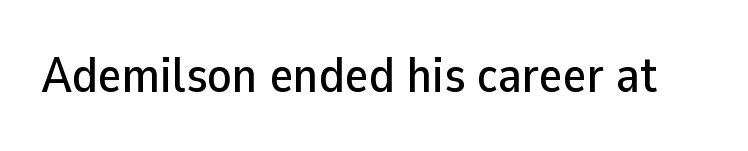
Q: Is the text italic (slanted)? A: No, it is upright.
Q: Is the typeface a serif or a sans-serif typeface? A: Sans-serif.
Q: Is the text underlined? A: No.
Q: Is the spacing between letters normal or unusually wide? A: Normal.
Q: Width (condensed, normal, or wide)? A: Normal.
Q: Stroke contrast? A: Low.
Q: x-height? A: Medium.
Q: Monospaced? A: No.
